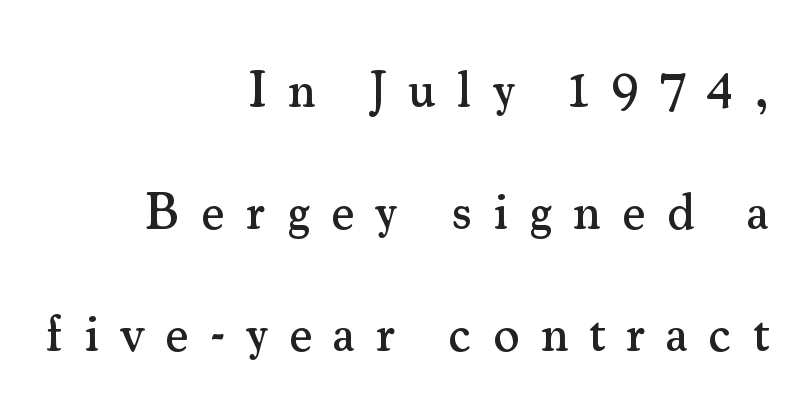
The image shows 51 px serif type, upright; set right-aligned, loose line spacing (2.39x), unusually wide letter spacing (+0.41 em), not underlined; medium stroke contrast and a small x-height.
